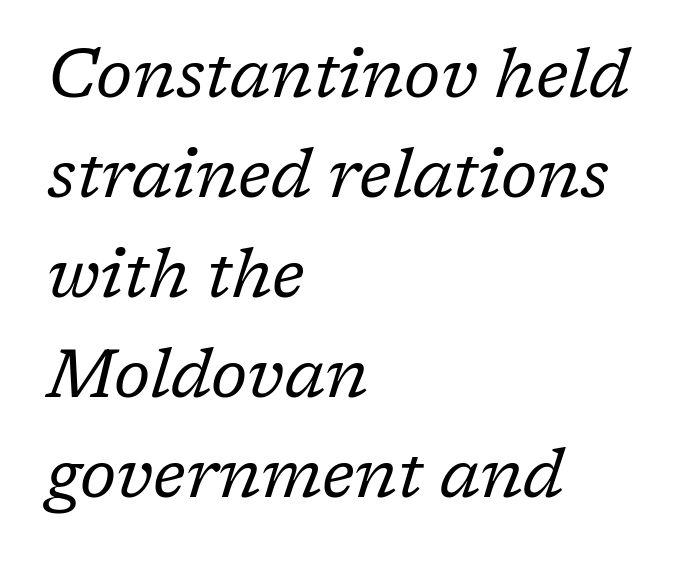
Q: Is the text bold? A: No.
Q: Is the text italic (slanted)? A: Yes, it leans right by about 17 degrees.
Q: Is the typeface a serif or a sans-serif typeface? A: Serif.
Q: Is the text underlined? A: No.
Q: How is the paragraph aligned? A: Left-aligned.
Q: Is the spacing between letters normal or unusually wide? A: Normal.
Q: Is the spacing between lines tight, normal or loose? A: Normal.
Q: Width (condensed, normal, or wide)? A: Normal.
Q: Stroke contrast? A: Low.
Q: x-height? A: Medium.
Q: Monospaced? A: No.
